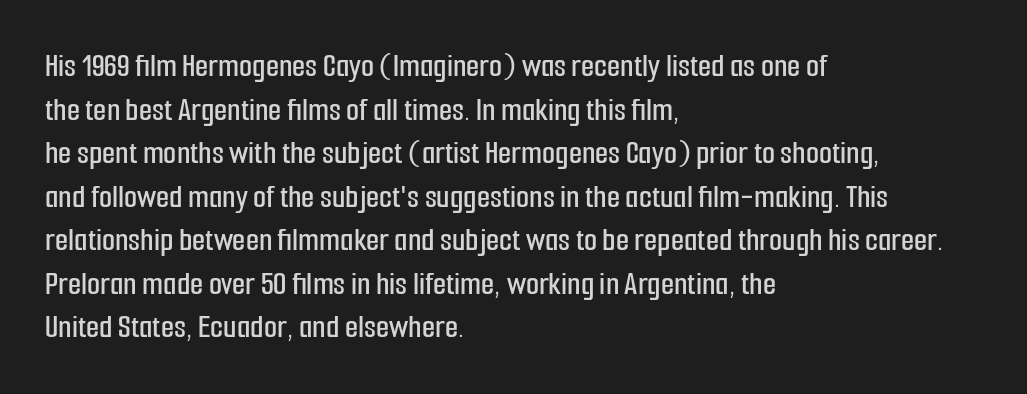
Q: Is the text italic (slanted)? A: No, it is upright.
Q: Is the typeface a serif or a sans-serif typeface? A: Sans-serif.
Q: Is the text underlined? A: No.
Q: How is the paragraph aligned? A: Left-aligned.
Q: Is the spacing between letters normal or unusually wide? A: Normal.
Q: Is the spacing between lines tight, normal or loose? A: Normal.
Q: Width (condensed, normal, or wide)? A: Condensed.
Q: Stroke contrast? A: Low.
Q: x-height? A: Medium.
Q: Monospaced? A: No.
